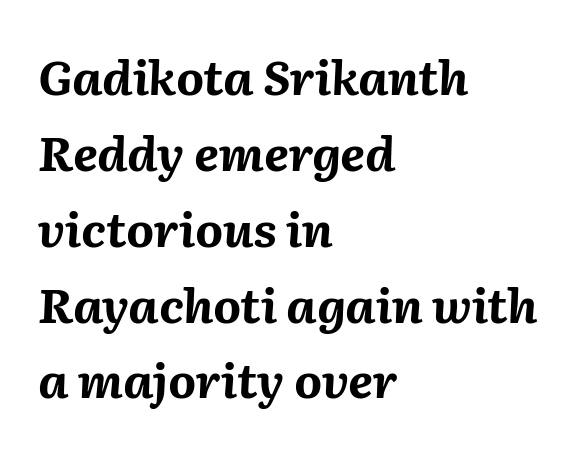
{"italic": "yes", "lean": "right", "slant_degrees": 2, "bold": "yes", "weight": "bold", "width": "normal", "stroke_contrast": "medium", "x_height": "medium", "monospaced": "no", "underline": "no", "align": "left", "line_spacing": "normal", "line_spacing_ratio": 1.58, "letter_spacing": "normal", "letter_spacing_em": 0.0, "glyph_px": 48}
